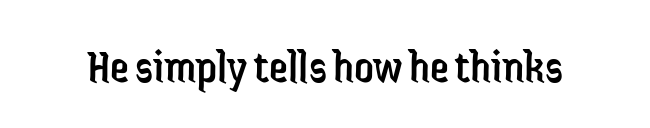
Is there any slant? The stems are plumb. Decoration check: the copy has no underline. Words appear dense and cohesive because spacing is normal. This is sans-serif lettering, the kind often seen on screens and signage. The typeface has the unassuming heft of standard copy or less. Looks like regular typesetting: each glyph gets only the width it needs.
